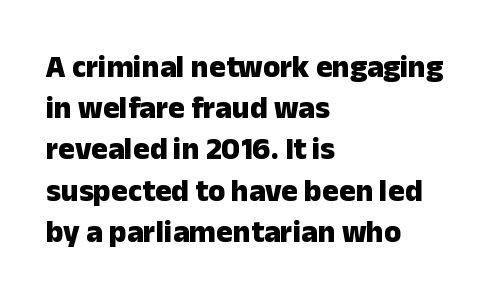
The image shows 31 px heavy sans-serif type, upright; set left-aligned, normal line spacing (1.33x), normal letter spacing, not underlined; low stroke contrast and a medium x-height.
